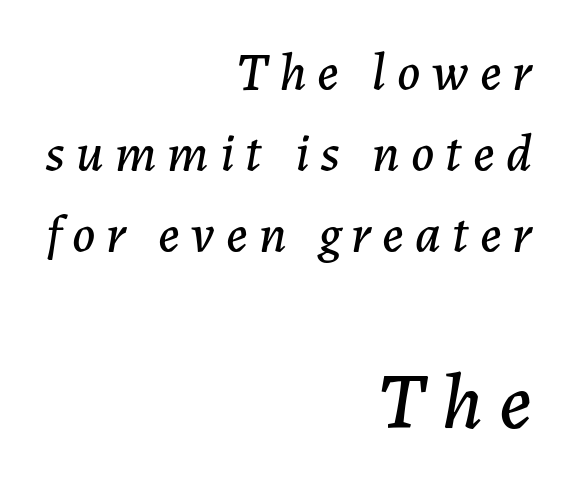
Q: Is the text italic (slanted)? A: Yes, it leans right by about 7 degrees.
Q: Is the text underlined? A: No.
Q: How is the paragraph aligned? A: Right-aligned.
Q: Is the spacing between letters normal or unusually wide? A: Unusually wide.
Q: Is the spacing between lines tight, normal or loose? A: Normal.
Q: Which block of text is set in a larger size, the first (top) or the second (bottom)? A: The second (bottom) one.
Q: Width (condensed, normal, or wide)? A: Normal.
Q: Stroke contrast? A: Low.
Q: x-height? A: Medium.
Q: Monospaced? A: No.
